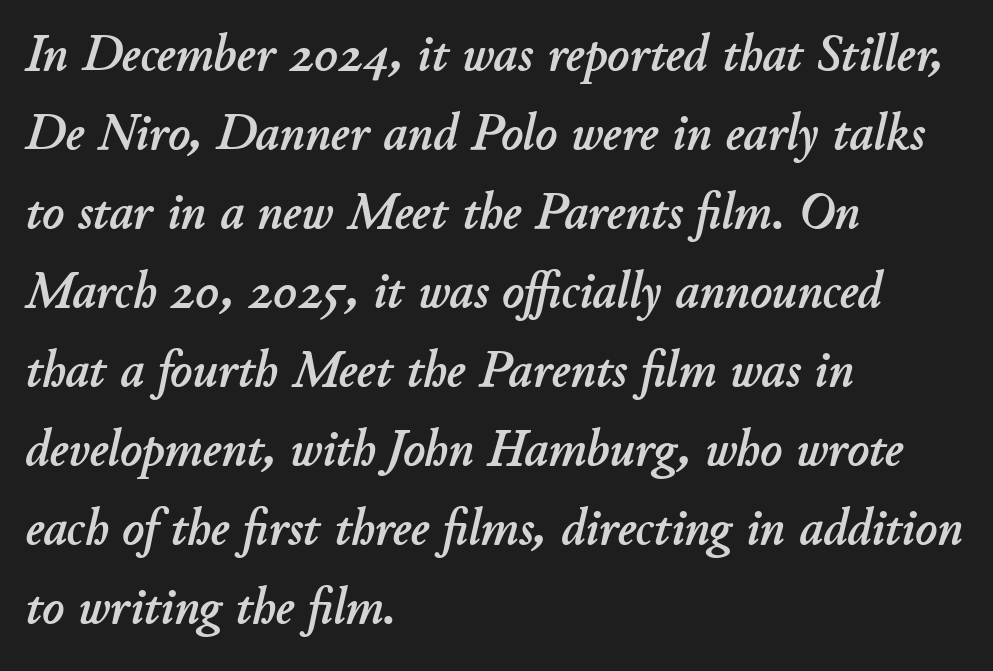
The image shows 52 px text type, italic (leaning right); set left-aligned, normal line spacing (1.52x), normal letter spacing, not underlined; low stroke contrast and a small x-height.
